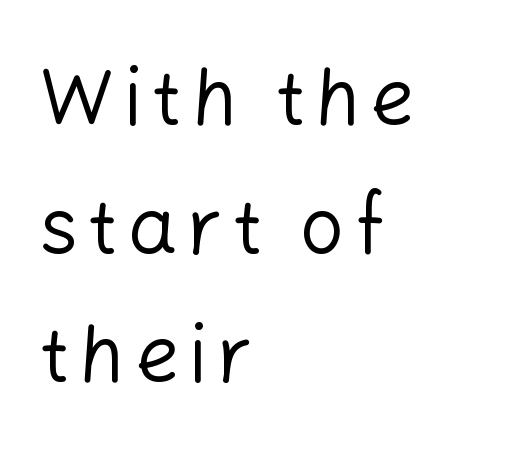
{"serif": "no", "italic": "no", "bold": "no", "weight": "regular", "width": "normal", "stroke_contrast": "low", "x_height": "medium", "monospaced": "no", "underline": "no", "align": "left", "line_spacing": "normal", "line_spacing_ratio": 1.65, "glyph_px": 78}
